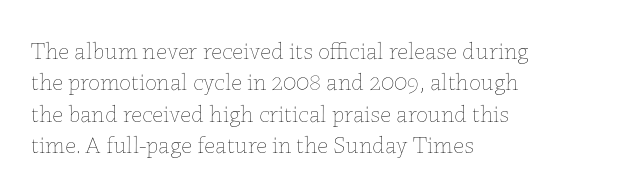
Q: Is the text bold? A: No.
Q: Is the text italic (slanted)? A: No, it is upright.
Q: Is the text underlined? A: No.
Q: How is the paragraph aligned? A: Left-aligned.
Q: Is the spacing between letters normal or unusually wide? A: Normal.
Q: Is the spacing between lines tight, normal or loose? A: Normal.
